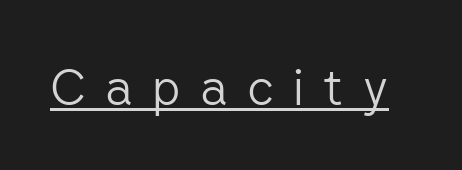
Q: Is the text bold? A: No.
Q: Is the text italic (slanted)? A: No, it is upright.
Q: Is the typeface a serif or a sans-serif typeface? A: Sans-serif.
Q: Is the text underlined? A: Yes.
Q: Is the spacing between letters normal or unusually wide? A: Unusually wide.
Q: Width (condensed, normal, or wide)? A: Normal.
Q: Stroke contrast? A: Low.
Q: x-height? A: Medium.
Q: Monospaced? A: No.
